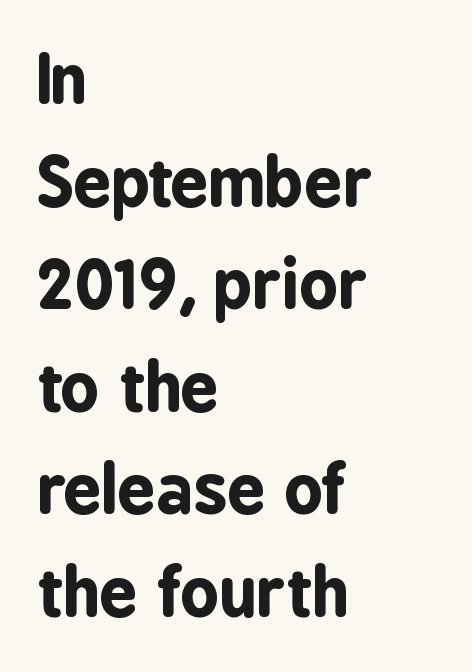
Q: Is the text bold? A: Yes.
Q: Is the text italic (slanted)? A: No, it is upright.
Q: Is the typeface a serif or a sans-serif typeface? A: Sans-serif.
Q: Is the text underlined? A: No.
Q: How is the paragraph aligned? A: Left-aligned.
Q: Is the spacing between letters normal or unusually wide? A: Normal.
Q: Is the spacing between lines tight, normal or loose? A: Normal.
Q: Width (condensed, normal, or wide)? A: Condensed.
Q: Stroke contrast? A: Low.
Q: x-height? A: Medium.
Q: Monospaced? A: No.
